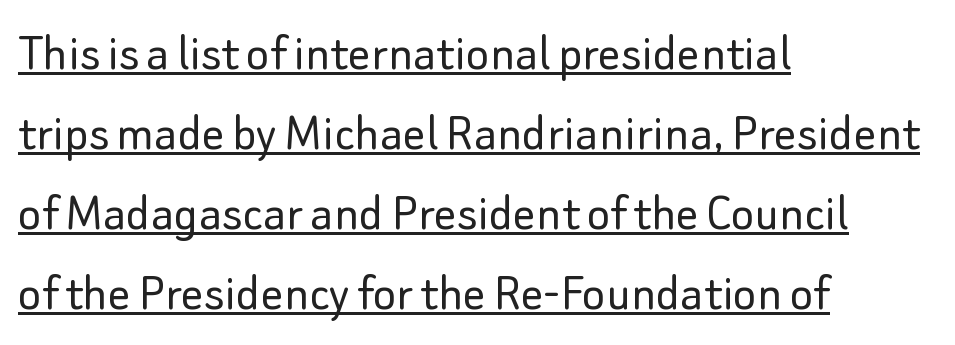
Q: Is the text bold? A: No.
Q: Is the text italic (slanted)? A: No, it is upright.
Q: Is the typeface a serif or a sans-serif typeface? A: Sans-serif.
Q: Is the text underlined? A: Yes.
Q: How is the paragraph aligned? A: Left-aligned.
Q: Is the spacing between letters normal or unusually wide? A: Normal.
Q: Is the spacing between lines tight, normal or loose? A: Normal.
Q: Width (condensed, normal, or wide)? A: Normal.
Q: Stroke contrast? A: Low.
Q: x-height? A: Small.
Q: Monospaced? A: No.
